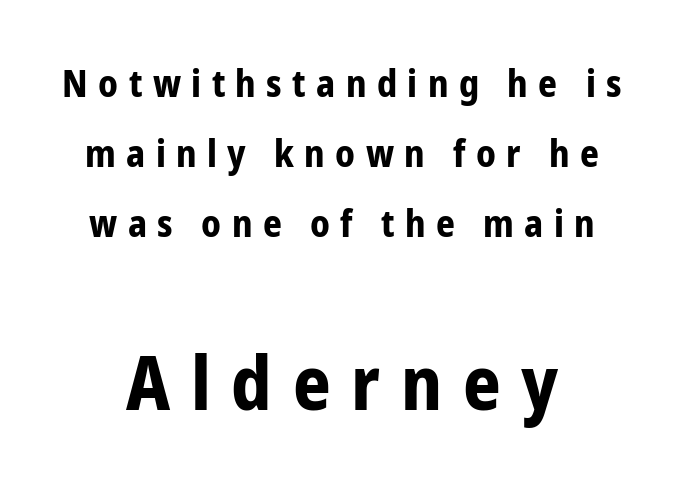
The image shows 74 px bold, condensed sans-serif type, upright; set line spacing 1.89x, unusually wide letter spacing (+0.28 em), not underlined; the second (bottom) block is 2.0x larger; low stroke contrast and a medium x-height.
